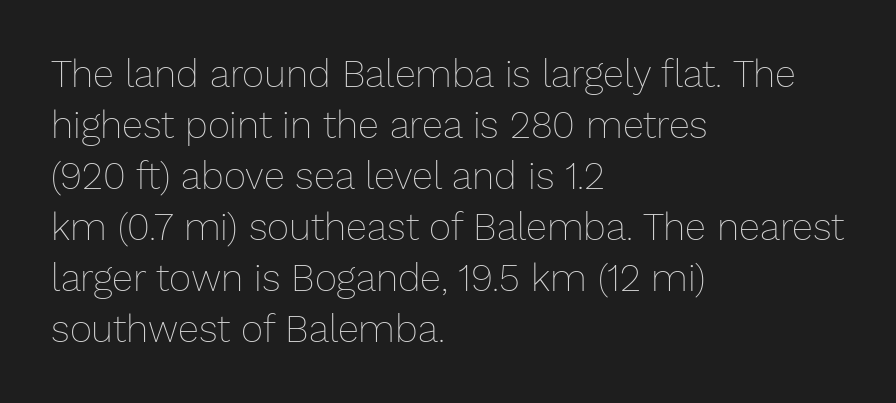
The image shows 38 px thin type, upright; set left-aligned, normal line spacing (1.34x), normal letter spacing, not underlined; low stroke contrast and a medium x-height.
